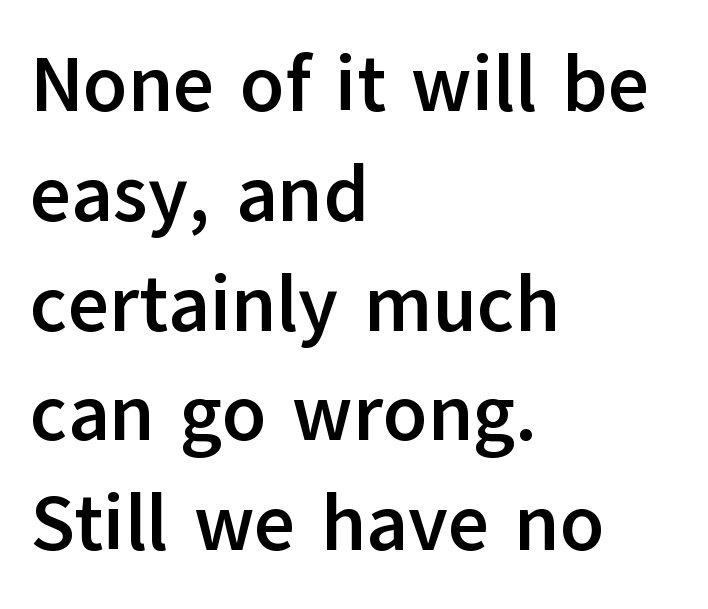
{"serif": "no", "italic": "no", "bold": "yes", "weight": "semibold", "width": "normal", "stroke_contrast": "low", "x_height": "medium", "monospaced": "no", "underline": "no", "align": "left", "line_spacing": "normal", "line_spacing_ratio": 1.39, "letter_spacing": "normal", "letter_spacing_em": 0.0, "glyph_px": 79}
